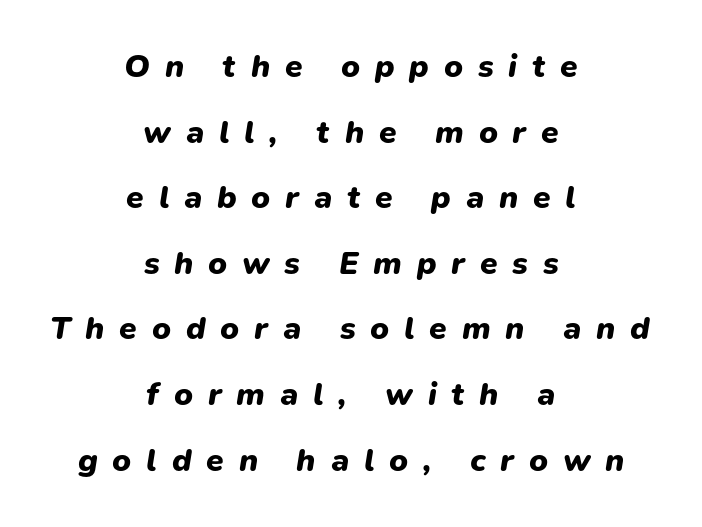
The image shows 32 px heavy type, italic (leaning right); set centered, loose line spacing (2.05x), unusually wide letter spacing (+0.46 em), not underlined; low stroke contrast and a medium x-height.
